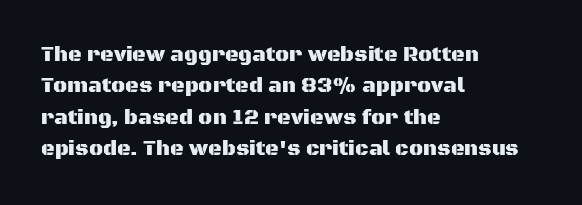
Q: Is the text italic (slanted)? A: No, it is upright.
Q: Is the text underlined? A: No.
Q: How is the paragraph aligned? A: Left-aligned.
Q: Is the spacing between letters normal or unusually wide? A: Normal.
Q: Is the spacing between lines tight, normal or loose? A: Normal.
